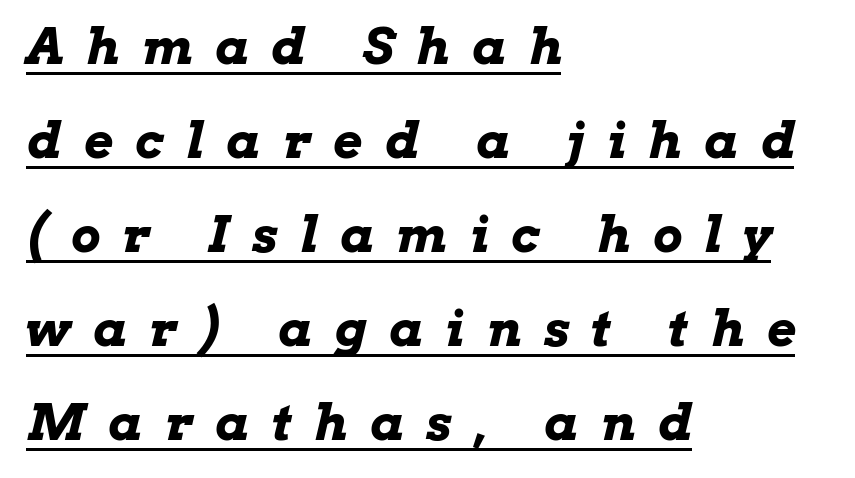
The image shows 50 px bold, wide type, italic (leaning right); set left-aligned, line spacing 1.88x, unusually wide letter spacing (+0.45 em), underlined; low stroke contrast and a medium x-height.
